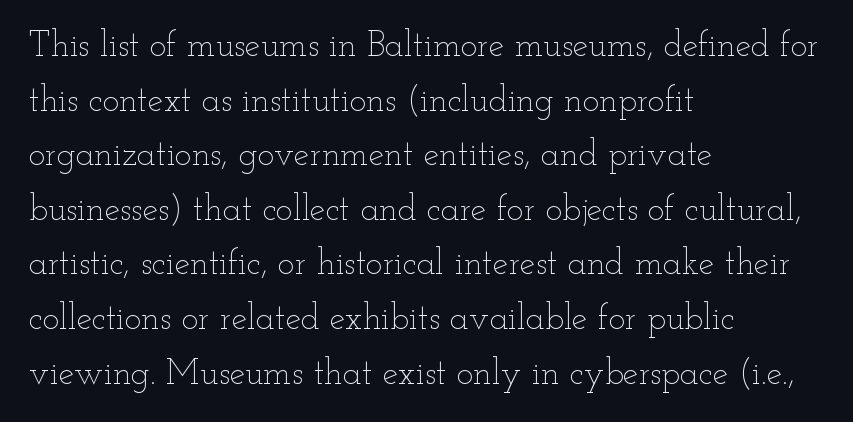
The image shows 35 px thin, wide type, upright; set left-aligned, normal line spacing (1.56x), normal letter spacing, not underlined; low stroke contrast and a small x-height.
